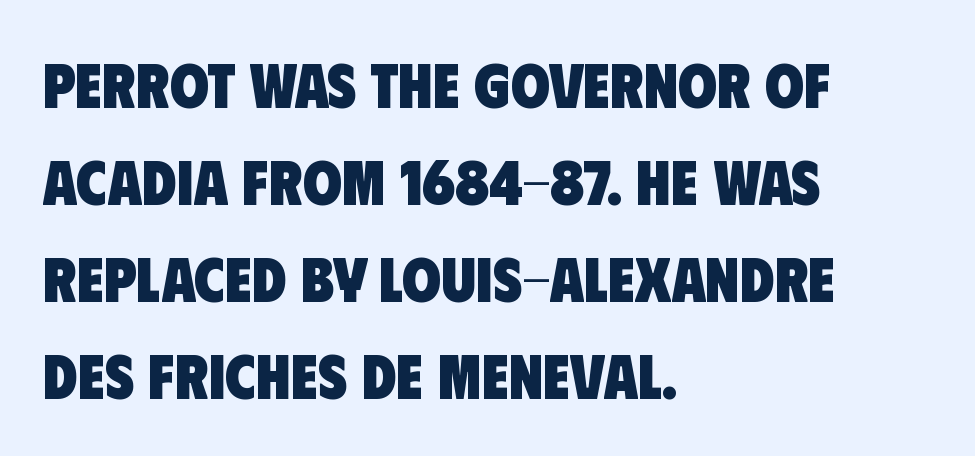
{"serif": "no", "bold": "yes", "weight": "heavy", "width": "condensed", "stroke_contrast": "low", "x_height": "large", "monospaced": "no", "underline": "no", "align": "left", "line_spacing": "normal", "line_spacing_ratio": 1.54, "letter_spacing": "normal", "letter_spacing_em": 0.0, "glyph_px": 63}
